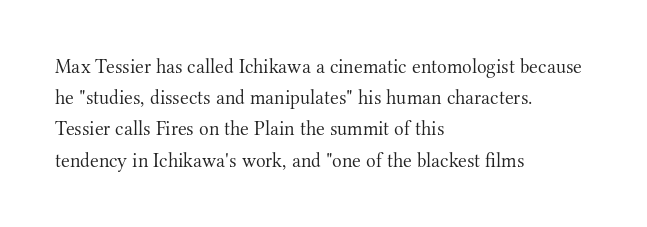
Between one letter and the next there's only the usual sliver of space. Letters rest on an invisible, unmarked baseline. Does the copy run flush right? No — it runs flush left. Nothing heavy about these letters — not bold at all.
